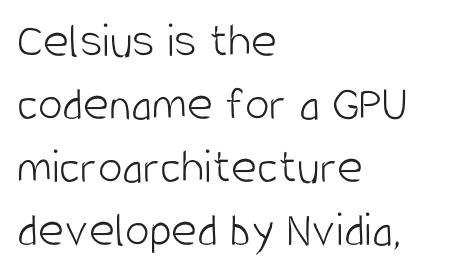
{"serif": "no", "italic": "no", "bold": "no", "weight": "light", "width": "condensed", "stroke_contrast": "low", "x_height": "large", "monospaced": "no", "underline": "no", "align": "left", "line_spacing": "normal", "line_spacing_ratio": 1.26, "letter_spacing": "normal", "letter_spacing_em": 0.0, "glyph_px": 50}
